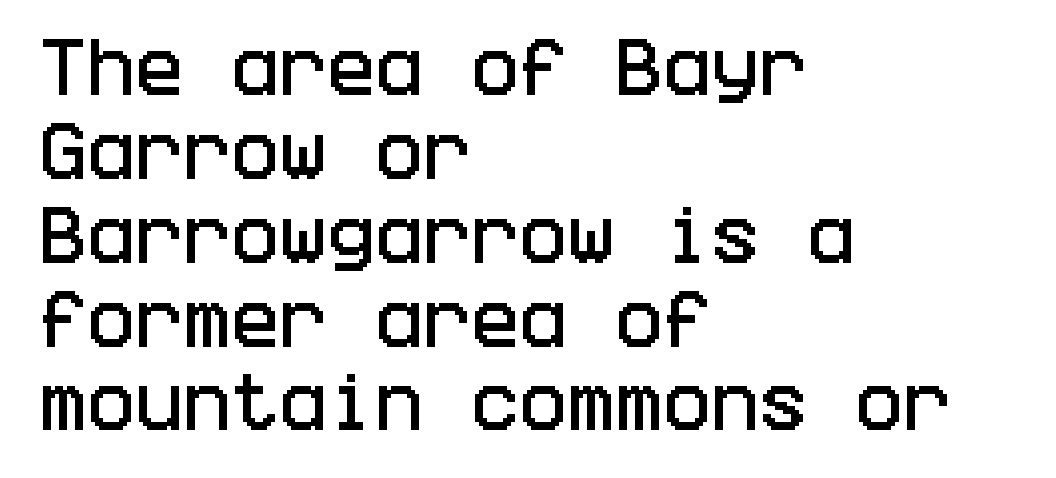
{"serif": "no", "italic": "no", "width": "condensed", "stroke_contrast": "low", "x_height": "large", "underline": "no", "align": "left", "line_spacing": "normal", "line_spacing_ratio": 1.31, "letter_spacing": "normal", "letter_spacing_em": 0.0, "glyph_px": 64}
